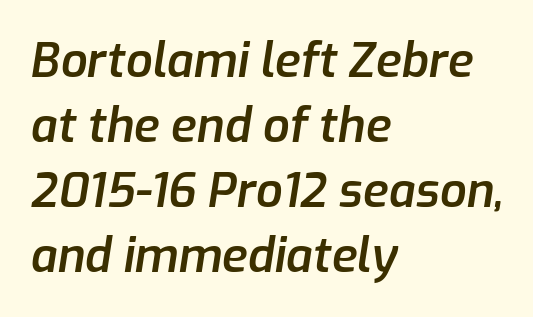
{"italic": "yes", "lean": "right", "slant_degrees": 9, "bold": "semi", "weight": "semibold", "width": "normal", "stroke_contrast": "low", "x_height": "medium", "monospaced": "no", "underline": "no", "align": "left", "line_spacing": "normal", "line_spacing_ratio": 1.38, "letter_spacing": "normal", "letter_spacing_em": 0.0, "glyph_px": 47}
